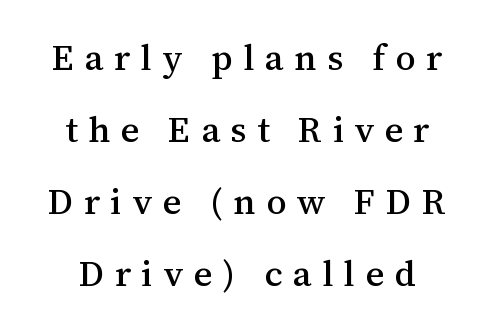
The image shows 36 px serif type, upright; set centered, loose line spacing (2.0x), unusually wide letter spacing (+0.29 em), not underlined; medium stroke contrast and a medium x-height.
